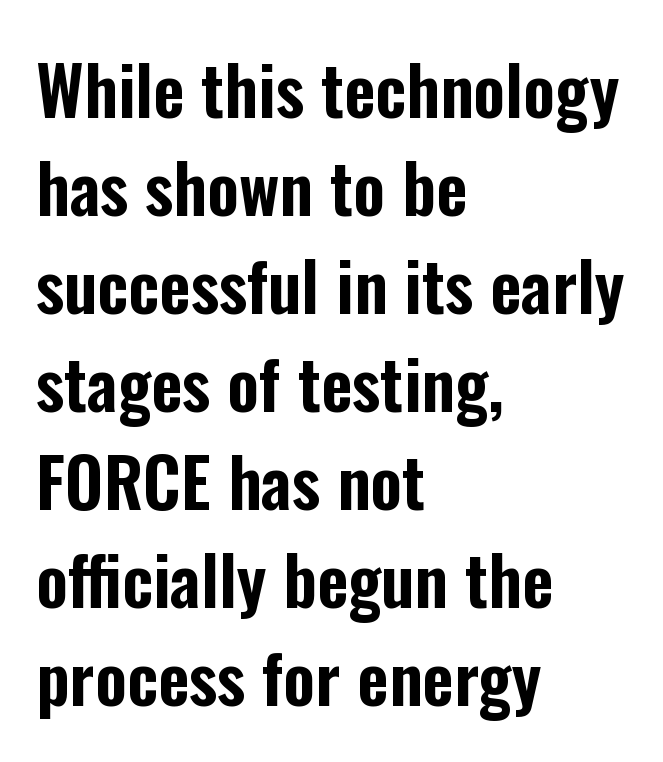
The specimen omits any rule beneath the text block's lines. A classic flush-left, rag-right setting is used for this passage. A normal amount of white space separates one row of letters from the next. Compared with typical body copy, the letter spacing here is the same.
